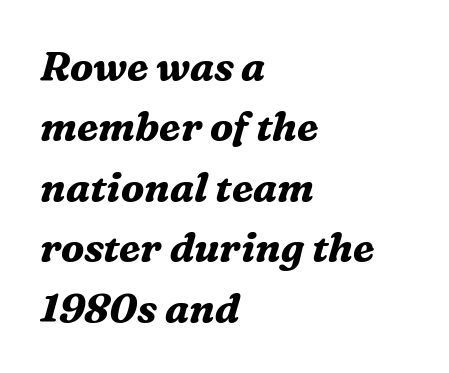
{"serif": "yes", "italic": "yes", "lean": "right", "slant_degrees": 16, "bold": "yes", "weight": "bold", "width": "normal", "stroke_contrast": "medium", "x_height": "medium", "monospaced": "no", "underline": "no", "align": "left", "line_spacing": "normal", "line_spacing_ratio": 1.51, "letter_spacing": "normal", "letter_spacing_em": 0.0, "glyph_px": 40}
